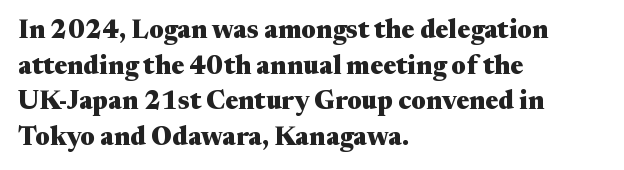
The image shows 26 px bold type, upright; set left-aligned, normal line spacing (1.37x), normal letter spacing, not underlined.
